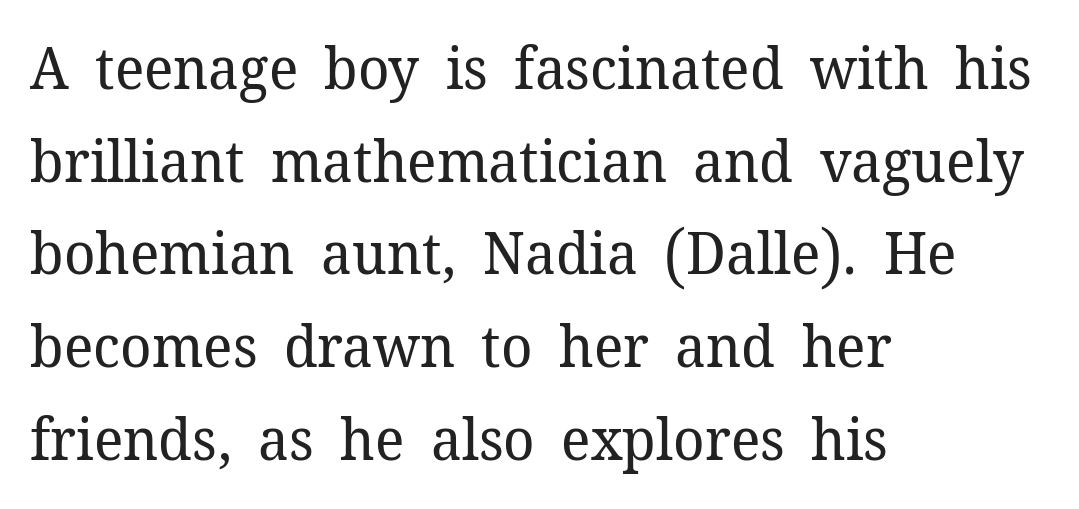
The image shows 59 px regular-weight serif type, upright; set left-aligned, normal line spacing (1.57x), normal letter spacing, not underlined; low stroke contrast and a medium x-height.
